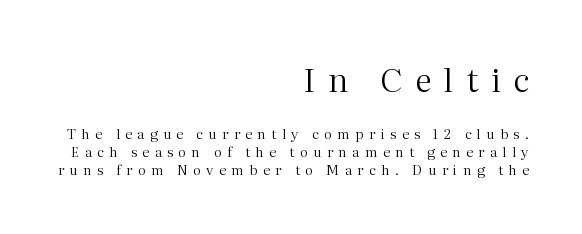
The image shows 33 px regular-weight serif type, upright; set right-aligned, normal line spacing (1.29x), unusually wide letter spacing (+0.38 em), not underlined; the first (top) block is 2.36x larger; medium stroke contrast and a medium x-height.
